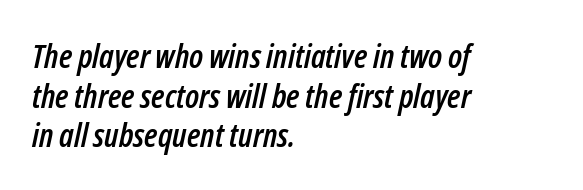
One-word summary of the alignment: left. A bare baseline throughout the passage. An italicized treatment has been applied to the whole sample. A typesetter would call this zero additional tracking. Looks like regular typesetting: each glyph gets only the width it needs.
